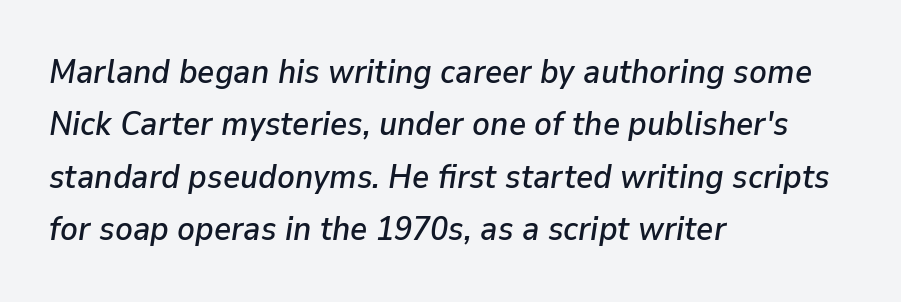
Q: Is the text italic (slanted)? A: Yes, it leans right by about 9 degrees.
Q: Is the text underlined? A: No.
Q: How is the paragraph aligned? A: Left-aligned.
Q: Is the spacing between letters normal or unusually wide? A: Normal.
Q: Is the spacing between lines tight, normal or loose? A: Normal.
Q: Width (condensed, normal, or wide)? A: Normal.
Q: Stroke contrast? A: Low.
Q: x-height? A: Medium.
Q: Monospaced? A: No.
